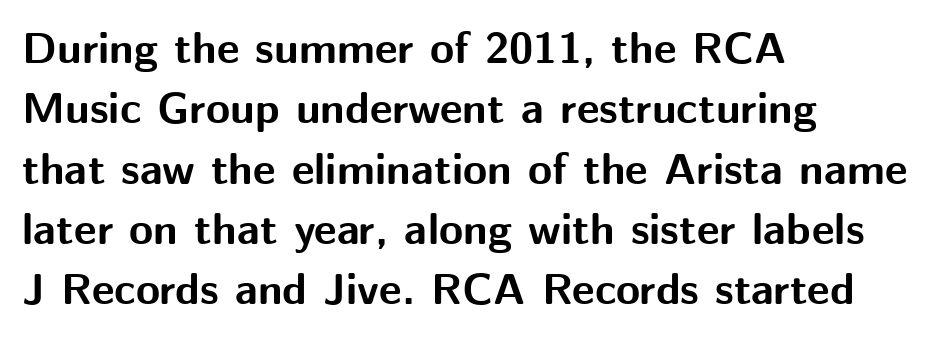
The image shows 44 px bold sans-serif type, upright; set left-aligned, normal line spacing (1.37x), normal letter spacing, not underlined; medium stroke contrast and a medium x-height.
